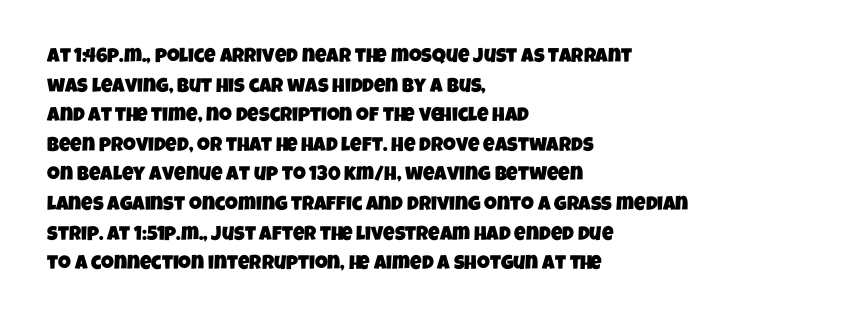
The rendering uses a moderate line-height, typical for paragraphs. The strip under each line holds only bare page. Does the copy run flush right? No — it runs flush left. Tracking here is standard; glyphs follow each other at the usual distance.
